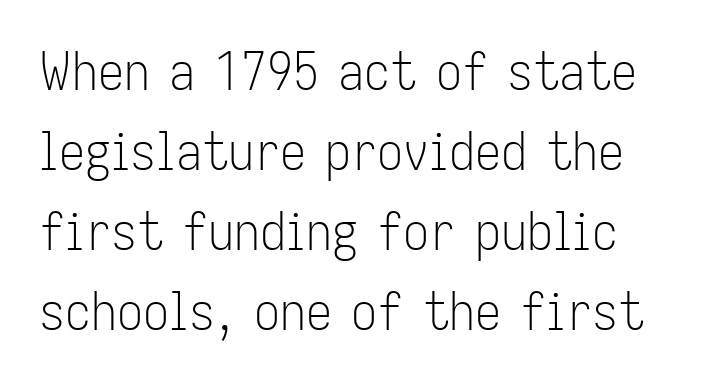
{"serif": "no", "italic": "no", "bold": "no", "weight": "light", "width": "condensed", "stroke_contrast": "low", "x_height": "medium", "monospaced": "no", "underline": "no", "align": "left", "line_spacing": "normal", "line_spacing_ratio": 1.54, "letter_spacing": "normal", "letter_spacing_em": 0.0, "glyph_px": 52}
